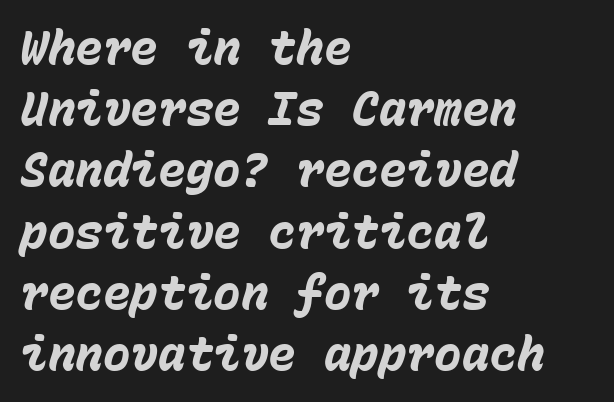
The image shows 46 px heavy type, italic (leaning right), monospaced; set left-aligned, normal line spacing (1.33x), normal letter spacing, not underlined; low stroke contrast and a medium x-height.
